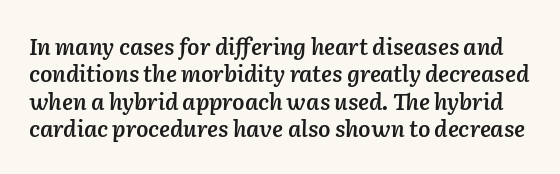
The image shows 22 px text type, italic (leaning right); set normal line spacing (1.25x), normal letter spacing, not underlined.
